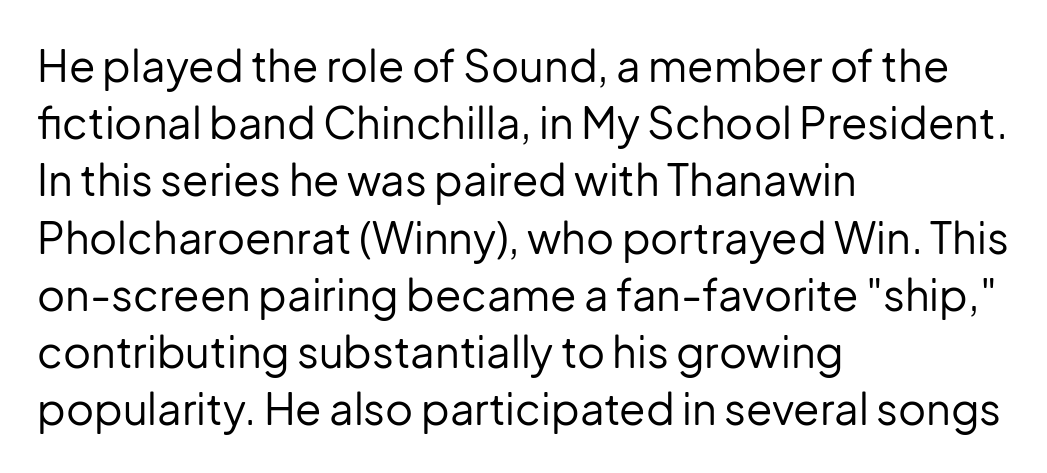
{"serif": "no", "italic": "no", "bold": "no", "weight": "regular", "width": "normal", "stroke_contrast": "low", "x_height": "medium", "monospaced": "no", "underline": "no", "align": "left", "line_spacing": "normal", "line_spacing_ratio": 1.33, "letter_spacing": "normal", "letter_spacing_em": 0.0, "glyph_px": 43}
